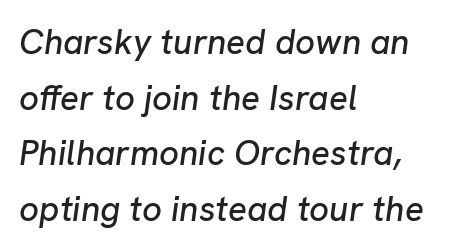
{"italic": "yes", "lean": "right", "slant_degrees": 8, "width": "normal", "stroke_contrast": "low", "x_height": "medium", "monospaced": "no", "underline": "no", "align": "left", "line_spacing": "normal", "line_spacing_ratio": 1.59, "letter_spacing": "normal", "letter_spacing_em": 0.0, "glyph_px": 35}
